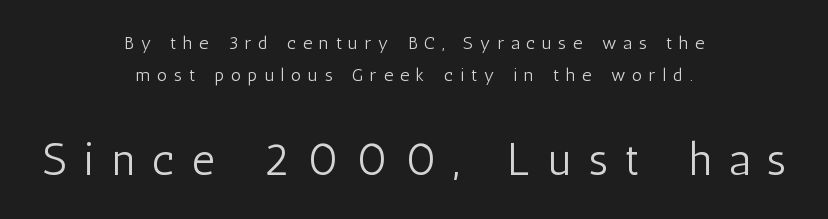
In terms of posture, this sample is upright. The setting favours the middle, as headings and verse often do. This is sans-serif lettering, the kind often seen on screens and signage. The composition opens small and finishes big. How are the letters spaced? Widely, with obvious added tracking. Spacing verdict: proportional, widths tailored to each character.
